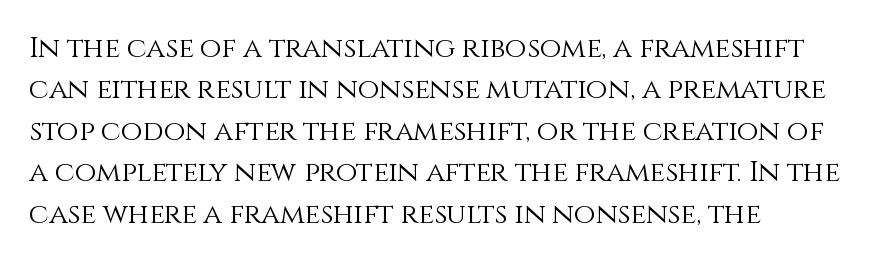
Q: Is the text bold? A: No.
Q: Is the text italic (slanted)? A: No, it is upright.
Q: Is the text underlined? A: No.
Q: How is the paragraph aligned? A: Left-aligned.
Q: Is the spacing between letters normal or unusually wide? A: Normal.
Q: Is the spacing between lines tight, normal or loose? A: Normal.
Q: Width (condensed, normal, or wide)? A: Normal.
Q: x-height? A: Large.
Q: Monospaced? A: No.
